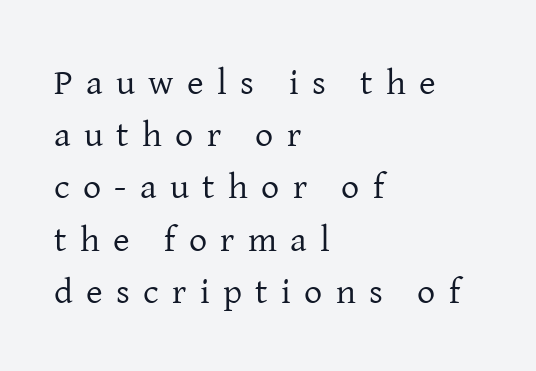
{"serif": "yes", "italic": "no", "bold": "no", "weight": "regular", "width": "normal", "stroke_contrast": "low", "x_height": "medium", "monospaced": "no", "underline": "no", "align": "left", "line_spacing": "normal", "line_spacing_ratio": 1.45, "letter_spacing": "wide", "letter_spacing_em": 0.37, "glyph_px": 36}
